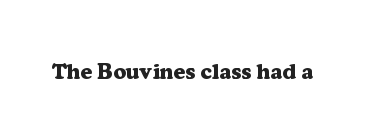
The image shows 22 px bold type, upright; set normal letter spacing, not underlined.
